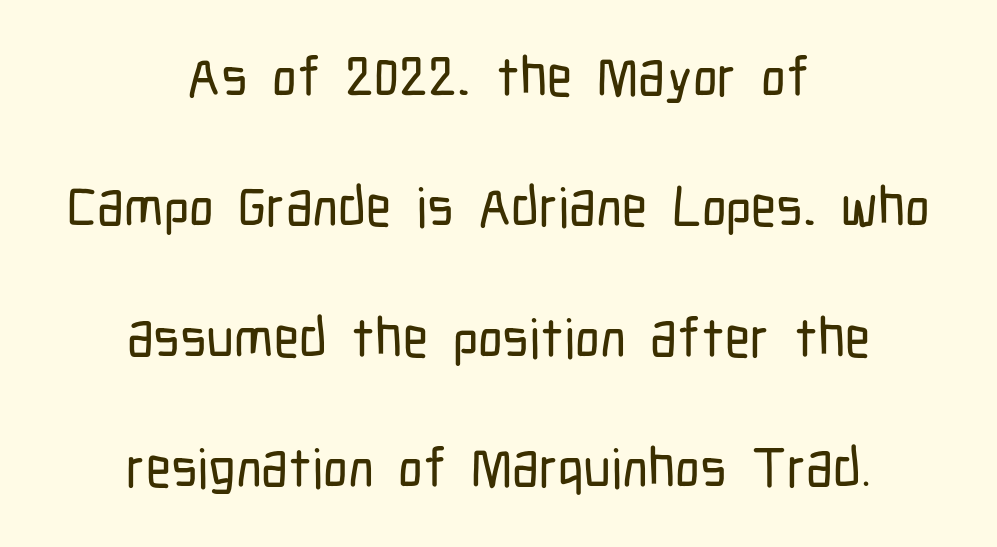
Q: Is the text italic (slanted)? A: No, it is upright.
Q: Is the typeface a serif or a sans-serif typeface? A: Sans-serif.
Q: Is the text underlined? A: No.
Q: How is the paragraph aligned? A: Centered.
Q: Is the spacing between letters normal or unusually wide? A: Normal.
Q: Is the spacing between lines tight, normal or loose? A: Loose.
Q: Width (condensed, normal, or wide)? A: Condensed.
Q: Stroke contrast? A: Low.
Q: x-height? A: Medium.
Q: Monospaced? A: No.
